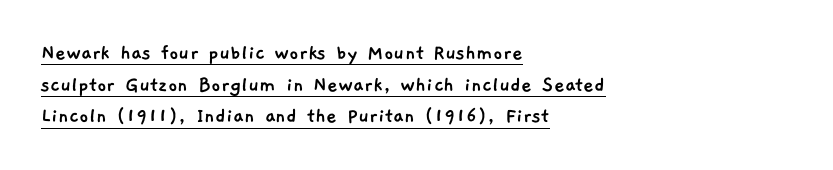
This sample is left-justified, so line endings fall wherever the words run out. This sample carries an underscore along the baseline area. Caption: standard tracking, unaltered. The designer left line spacing at the default.
